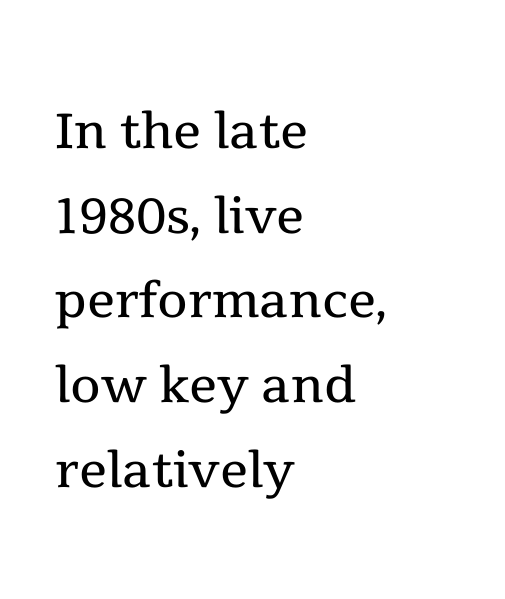
{"serif": "yes", "italic": "no", "bold": "no", "weight": "regular", "width": "normal", "x_height": "medium", "monospaced": "no", "underline": "no", "align": "left", "line_spacing_ratio": 1.21, "letter_spacing": "normal", "letter_spacing_em": 0.0, "glyph_px": 70}
